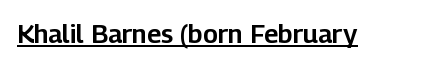
{"italic": "no", "underline": "yes", "letter_spacing": "normal", "letter_spacing_em": 0.0, "glyph_px": 26}
